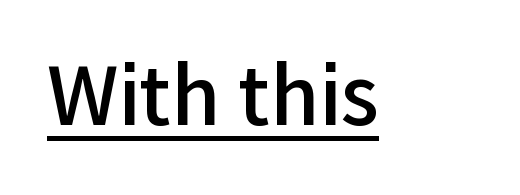
The image shows 80 px semibold sans-serif type, upright; set normal letter spacing, underlined; low stroke contrast and a medium x-height.
